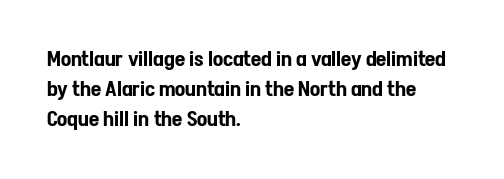
The gaps between neighbouring characters are ordinary and unremarkable. This rendering uses left alignment, leaving the right contour irregular. Horizontal bands of white between lines are of average thickness. The strip under each line holds only bare page. It's the straight-up-and-down kind of type.
